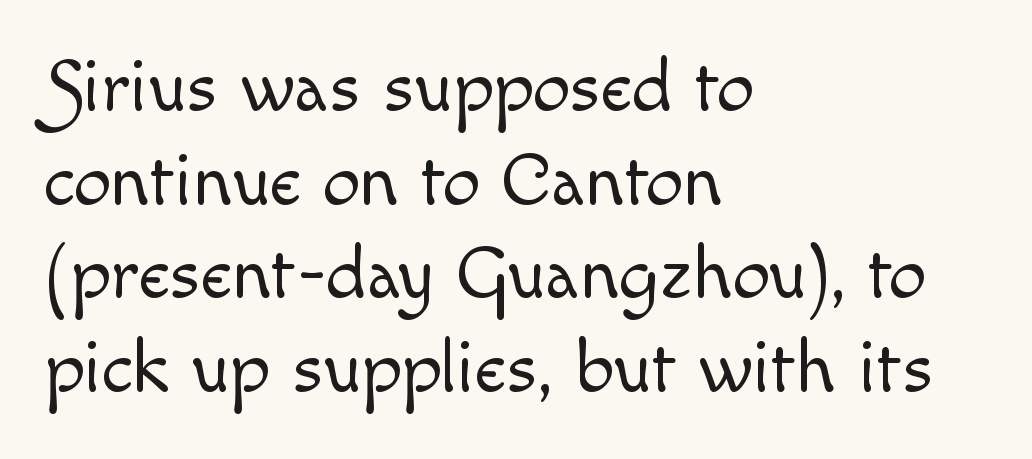
The image shows 75 px light type, upright; set left-aligned, normal line spacing (1.25x), normal letter spacing, not underlined; a small x-height.
